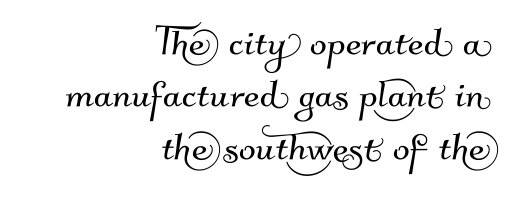
{"serif": "no", "width": "normal", "stroke_contrast": "medium", "x_height": "small", "monospaced": "no", "underline": "no", "align": "right", "line_spacing": "tight", "line_spacing_ratio": 1.05, "letter_spacing": "normal", "letter_spacing_em": 0.0, "glyph_px": 50}
